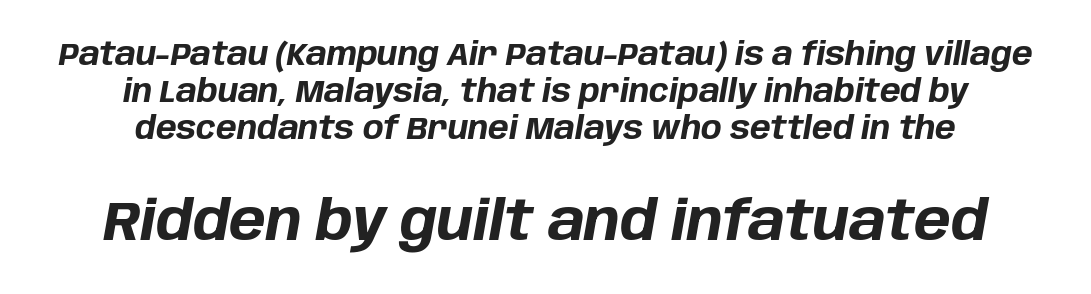
Varying glyph widths throughout — classic text-font behaviour. Of the two passages, the one underneath uses the larger point size. The lettering tilts uniformly, giving the passage an italic look. Bold? Absolutely — the strokes are thick and heavy.
